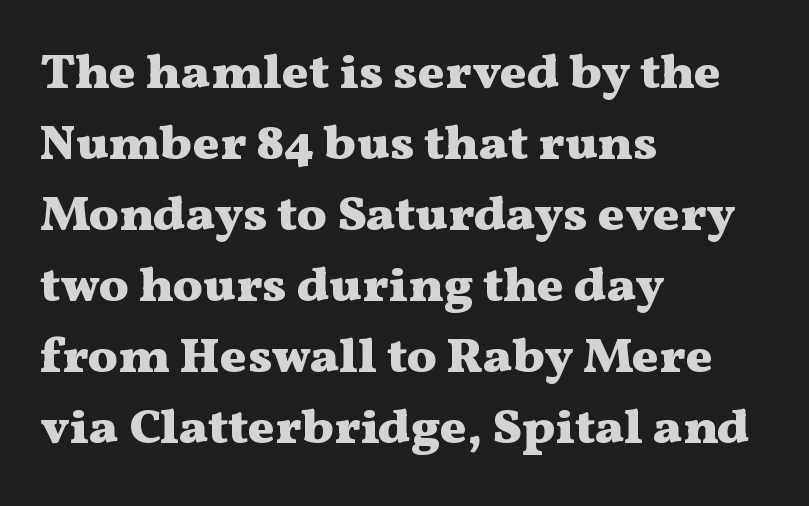
The gap between lines stays unmarked. Observe the ordinary spacing: letters are neighbours, not strangers. Do the characters align in a grid? No, the font is proportional. Type style note: has serifs. Summary of vertical rhythm: regular, with standard interline spacing. Characters remain perfectly vertical along every line.
